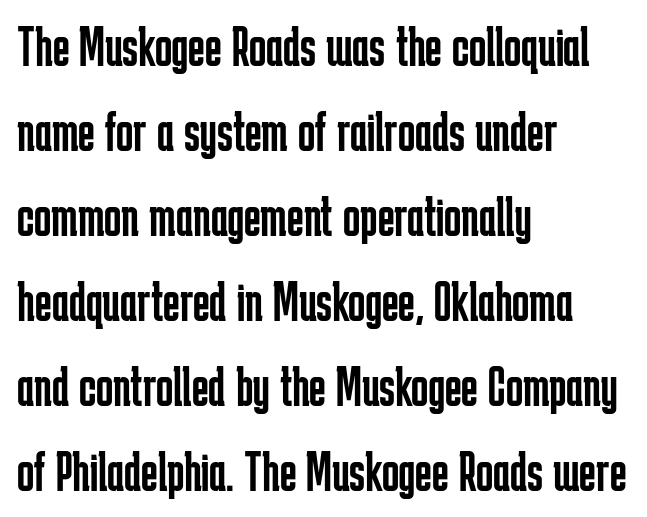
{"serif": "no", "italic": "no", "bold": "no", "weight": "regular", "width": "condensed", "stroke_contrast": "low", "x_height": "medium", "monospaced": "no", "underline": "no", "align": "left", "line_spacing": "normal", "line_spacing_ratio": 1.49, "letter_spacing": "normal", "letter_spacing_em": 0.0, "glyph_px": 57}
